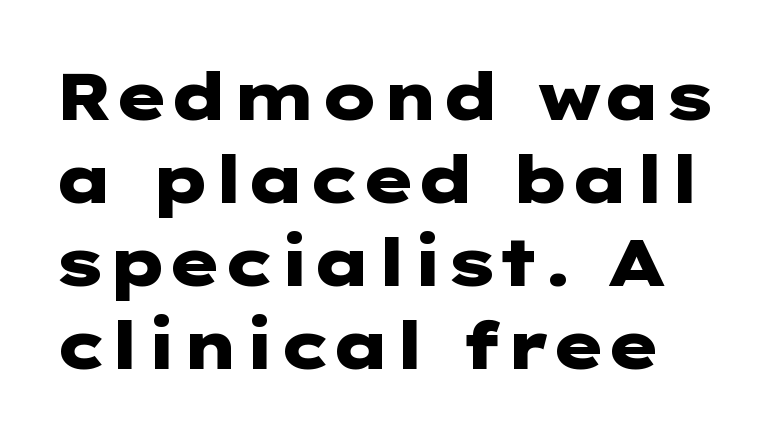
The image shows 66 px heavy, wide sans-serif type, upright; set left-aligned, normal line spacing (1.26x), normal letter spacing, not underlined; low stroke contrast and a medium x-height.
